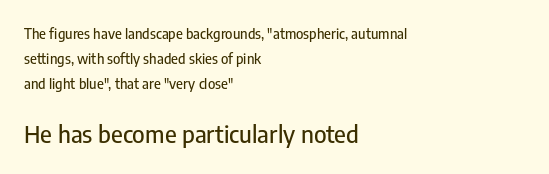
The image shows 24 px text type, upright; set left-aligned, line spacing 1.79x, normal letter spacing, not underlined; the second (bottom) block is 1.71x larger.
